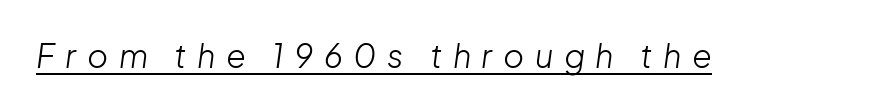
Q: Is the text bold? A: No.
Q: Is the text italic (slanted)? A: Yes, it leans right by about 8 degrees.
Q: Is the text underlined? A: Yes.
Q: Is the spacing between letters normal or unusually wide? A: Unusually wide.
Q: Width (condensed, normal, or wide)? A: Normal.
Q: Stroke contrast? A: Low.
Q: x-height? A: Medium.
Q: Monospaced? A: No.
